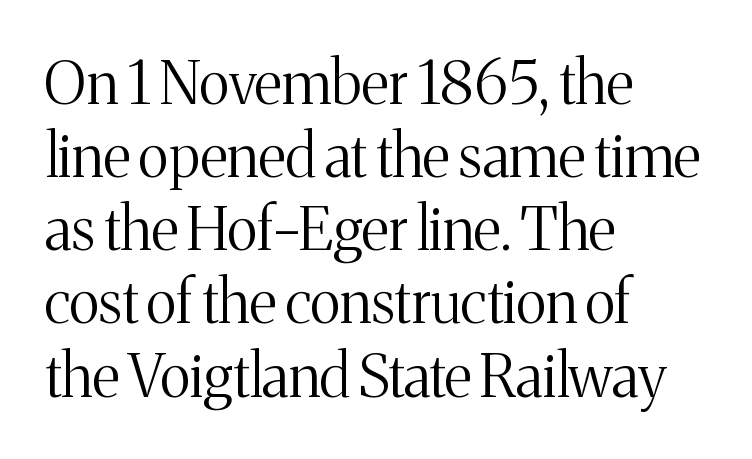
The image shows 59 px light serif type, upright; set left-aligned, line spacing 1.24x, normal letter spacing, not underlined; medium stroke contrast and a medium x-height.
